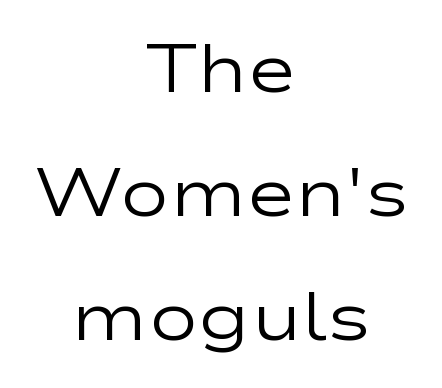
The face used here is proportionally spaced, like ordinary book or web type. You can tell it's not italic because the verticals are truly vertical. The typeface chosen for these lines omits serifs. Reading down the block, each line starts at a different indent, mirrored at its end. Is this a heavy cut? Hardly; it is regular or lighter.
